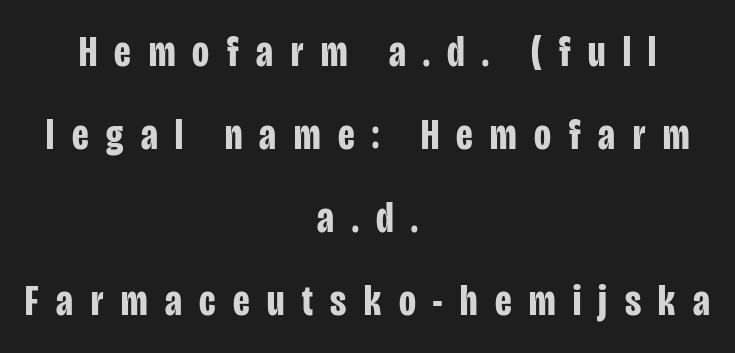
Q: Is the text bold? A: Yes.
Q: Is the text italic (slanted)? A: No, it is upright.
Q: Is the typeface a serif or a sans-serif typeface? A: Sans-serif.
Q: Is the text underlined? A: No.
Q: How is the paragraph aligned? A: Centered.
Q: Is the spacing between letters normal or unusually wide? A: Unusually wide.
Q: Width (condensed, normal, or wide)? A: Condensed.
Q: Stroke contrast? A: Low.
Q: x-height? A: Large.
Q: Monospaced? A: No.
